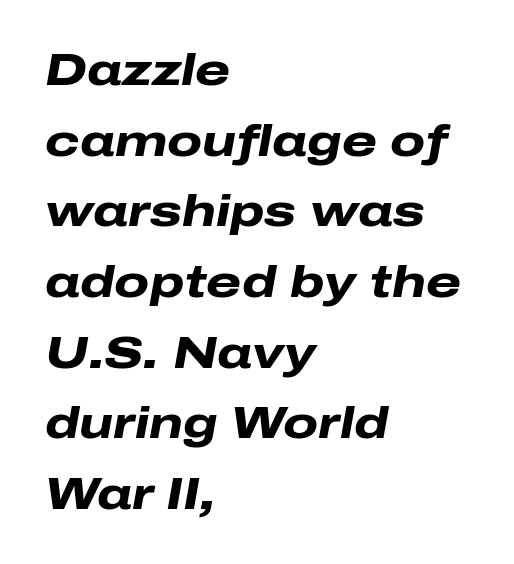
{"italic": "yes", "lean": "right", "slant_degrees": 10, "bold": "yes", "weight": "heavy", "width": "wide", "stroke_contrast": "low", "x_height": "medium", "monospaced": "no", "underline": "no", "align": "left", "line_spacing": "normal", "line_spacing_ratio": 1.57, "letter_spacing": "normal", "letter_spacing_em": 0.0, "glyph_px": 45}
